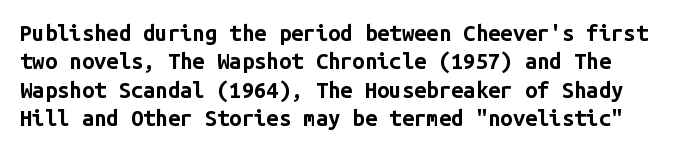
{"italic": "no", "bold": "yes", "underline": "no", "line_spacing": "normal", "line_spacing_ratio": 1.29, "letter_spacing": "normal", "letter_spacing_em": 0.0, "glyph_px": 22}
